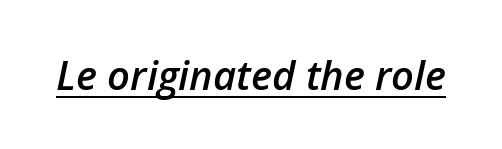
Q: Is the text bold? A: Semi-bold.
Q: Is the text italic (slanted)? A: Yes, it leans right by about 12 degrees.
Q: Is the text underlined? A: Yes.
Q: Is the spacing between letters normal or unusually wide? A: Normal.
Q: Width (condensed, normal, or wide)? A: Normal.
Q: Stroke contrast? A: Low.
Q: x-height? A: Medium.
Q: Monospaced? A: No.
